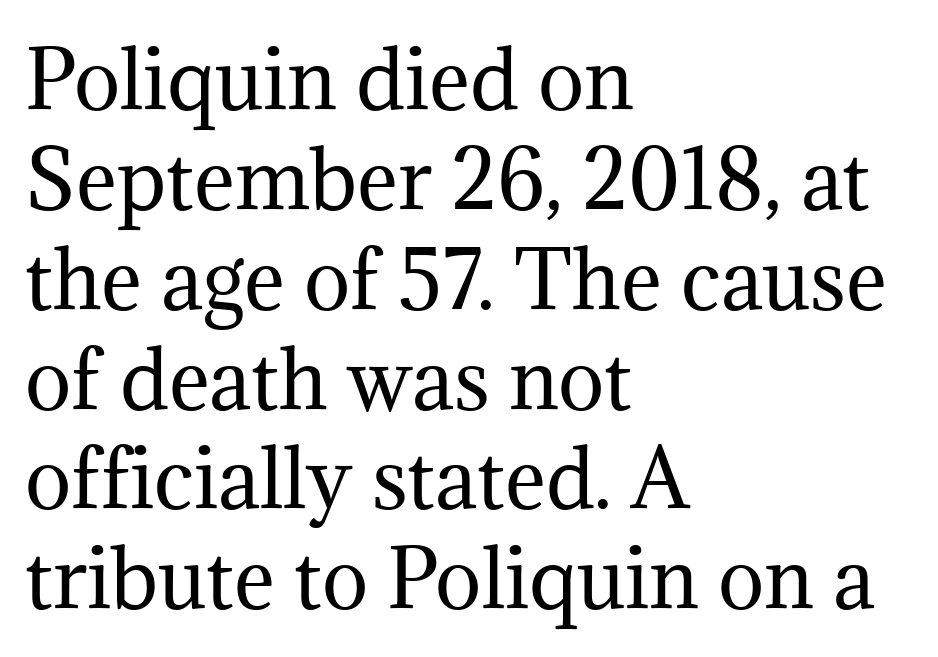
Q: Is the text bold? A: No.
Q: Is the text italic (slanted)? A: No, it is upright.
Q: Is the typeface a serif or a sans-serif typeface? A: Serif.
Q: Is the text underlined? A: No.
Q: How is the paragraph aligned? A: Left-aligned.
Q: Is the spacing between letters normal or unusually wide? A: Normal.
Q: Is the spacing between lines tight, normal or loose? A: Normal.
Q: Width (condensed, normal, or wide)? A: Normal.
Q: Stroke contrast? A: Medium.
Q: x-height? A: Medium.
Q: Monospaced? A: No.
